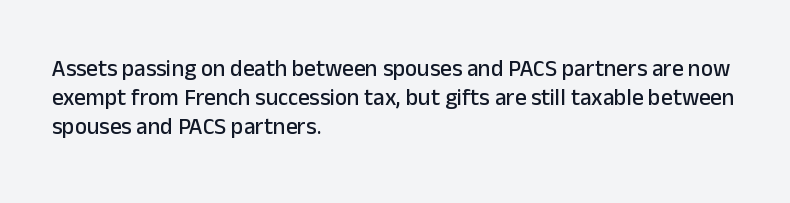
Interline gaps are of average width in this sample. Short note: letters normally spaced. Posture: vertical. The strip under each line holds only bare page. Which margin do the lines hug? The left one — the right edge is uneven.
